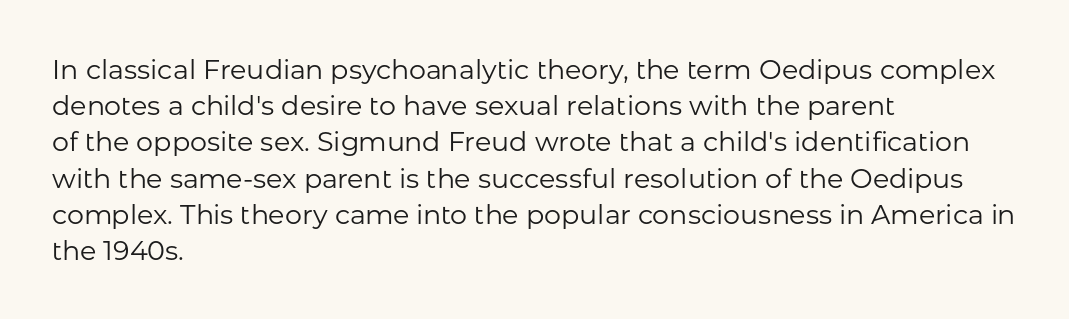
The image shows 27 px text type, upright; set left-aligned, normal line spacing (1.34x), normal letter spacing, not underlined.
